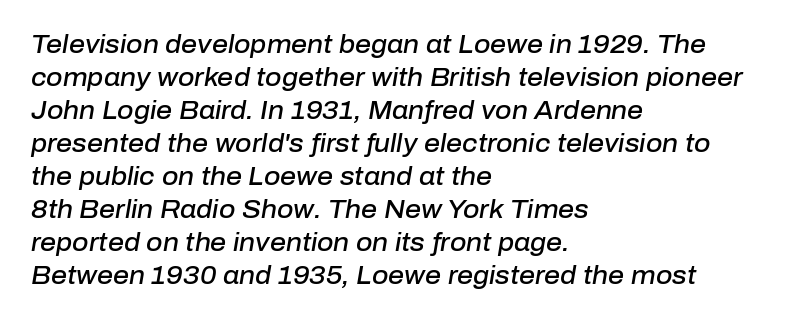
Q: Is the text bold? A: Semi-bold.
Q: Is the text italic (slanted)? A: Yes, it leans right by about 10 degrees.
Q: Is the text underlined? A: No.
Q: How is the paragraph aligned? A: Left-aligned.
Q: Is the spacing between letters normal or unusually wide? A: Normal.
Q: Is the spacing between lines tight, normal or loose? A: Normal.
